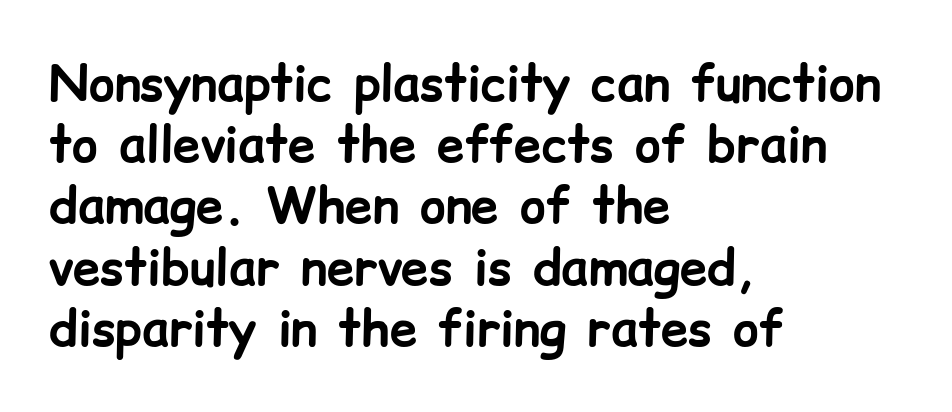
{"serif": "no", "italic": "no", "bold": "yes", "weight": "bold", "width": "normal", "stroke_contrast": "low", "x_height": "medium", "monospaced": "no", "underline": "no", "align": "left", "line_spacing": "normal", "line_spacing_ratio": 1.25, "letter_spacing": "normal", "letter_spacing_em": 0.0, "glyph_px": 49}
